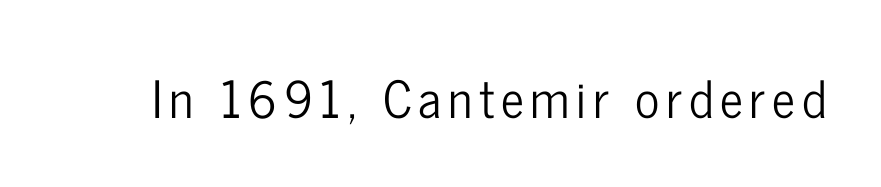
Type style note: lacks serifs. Italic? Not at all — the glyphs are vertical. Rule under the text: the space is simply empty. You could not count columns in this text — the font is proportionally spaced.
